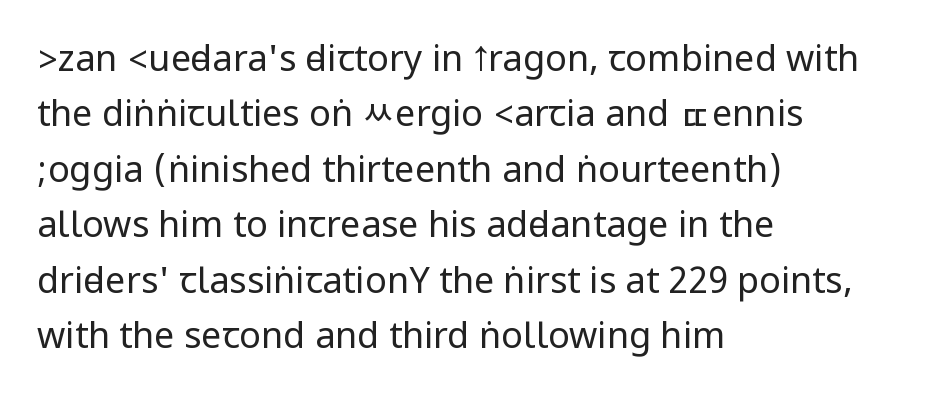
Between one letter and the next there's only the usual sliver of space. Evenly set lines give the paragraph a standard silhouette. Underline: absent. The face looks like a standard text weight, possibly lighter.
